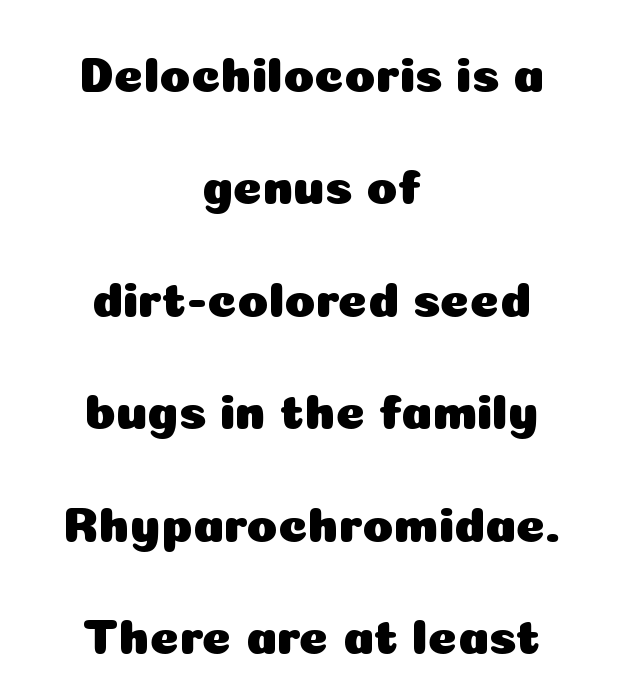
Q: Is the text italic (slanted)? A: No, it is upright.
Q: Is the typeface a serif or a sans-serif typeface? A: Sans-serif.
Q: Is the text underlined? A: No.
Q: How is the paragraph aligned? A: Centered.
Q: Is the spacing between letters normal or unusually wide? A: Normal.
Q: Is the spacing between lines tight, normal or loose? A: Loose.
Q: Width (condensed, normal, or wide)? A: Normal.
Q: Stroke contrast? A: Low.
Q: x-height? A: Medium.
Q: Monospaced? A: No.
